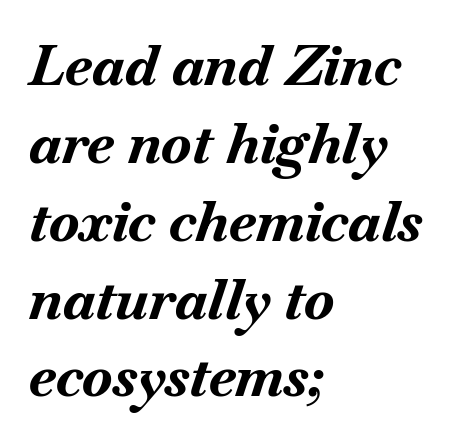
{"italic": "yes", "lean": "right", "slant_degrees": 18, "bold": "yes", "weight": "bold", "width": "normal", "stroke_contrast": "medium", "x_height": "small", "monospaced": "no", "underline": "no", "align": "left", "line_spacing": "normal", "line_spacing_ratio": 1.39, "letter_spacing": "normal", "letter_spacing_em": 0.0, "glyph_px": 56}
